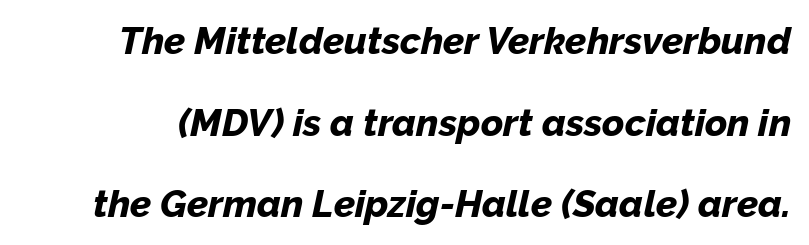
If you drew a line through each stem, it would be angled. A dark, heavy texture on the line: the type is bold. Students, note that the glyphs here touch the page at normal intervals. Each letter keeps its own natural width here, so spacing adapts to shape. This block would shrink considerably if given ordinary leading; it's expanded now.
